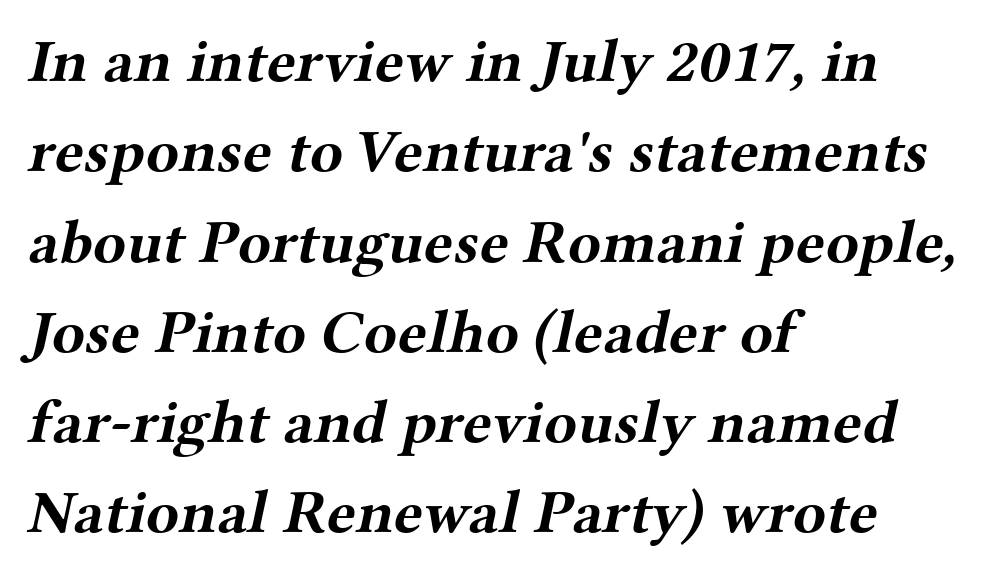
The image shows 61 px bold, wide serif type; set left-aligned, normal line spacing (1.48x), normal letter spacing, not underlined; medium stroke contrast and a medium x-height.
